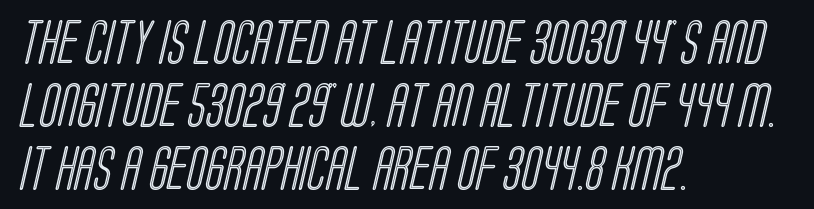
The image shows 44 px condensed type; set left-aligned, normal line spacing (1.43x), normal letter spacing, not underlined; a large x-height.
